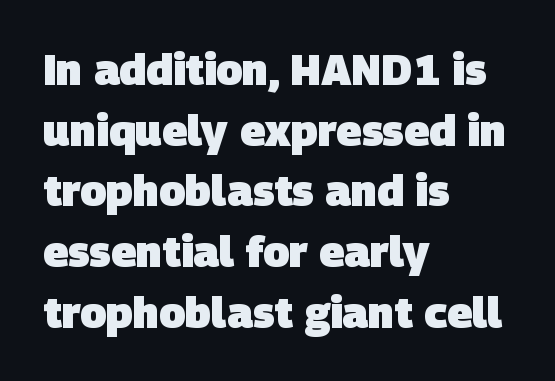
{"serif": "no", "bold": "yes", "weight": "heavy", "width": "normal", "stroke_contrast": "low", "x_height": "large", "monospaced": "no", "underline": "no", "align": "left", "line_spacing": "normal", "line_spacing_ratio": 1.41, "letter_spacing": "normal", "letter_spacing_em": 0.0, "glyph_px": 43}
